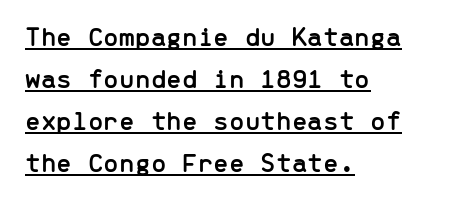
Q: Is the text italic (slanted)? A: No, it is upright.
Q: Is the typeface a serif or a sans-serif typeface? A: Sans-serif.
Q: Is the text underlined? A: Yes.
Q: How is the paragraph aligned? A: Left-aligned.
Q: Is the spacing between letters normal or unusually wide? A: Normal.
Q: Is the spacing between lines tight, normal or loose? A: Normal.
Q: Width (condensed, normal, or wide)? A: Normal.
Q: Stroke contrast? A: Low.
Q: x-height? A: Medium.
Q: Monospaced? A: Yes.
